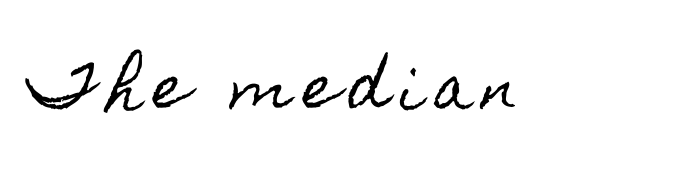
Q: Is the text italic (slanted)? A: Yes.
Q: Is the text underlined? A: No.
Q: Width (condensed, normal, or wide)? A: Condensed.
Q: x-height? A: Small.
Q: Monospaced? A: No.
